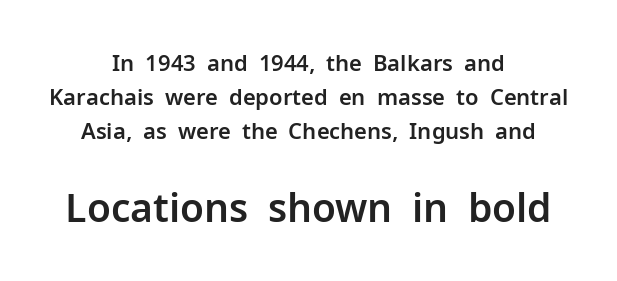
{"serif": "no", "italic": "no", "width": "normal", "stroke_contrast": "low", "x_height": "medium", "monospaced": "no", "underline": "no", "align": "center", "line_spacing": "normal", "line_spacing_ratio": 1.54, "letter_spacing": "normal", "letter_spacing_em": 0.0, "larger_block": "second", "size_ratio": 1.77, "glyph_px": 39}
